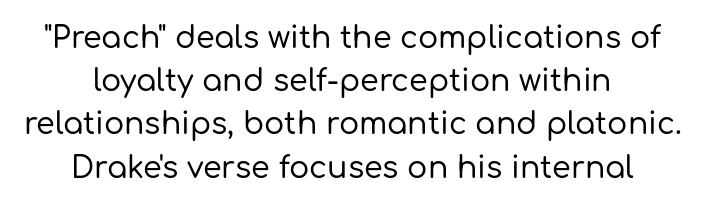
{"serif": "no", "italic": "no", "width": "normal", "stroke_contrast": "low", "x_height": "medium", "monospaced": "no", "underline": "no", "align": "center", "line_spacing": "normal", "line_spacing_ratio": 1.44, "letter_spacing": "normal", "letter_spacing_em": 0.0, "glyph_px": 30}
